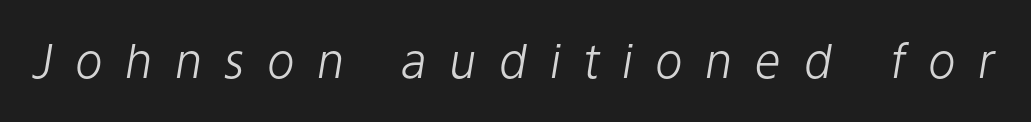
Q: Is the text bold? A: No.
Q: Is the text italic (slanted)? A: Yes, it leans right by about 9 degrees.
Q: Is the text underlined? A: No.
Q: Is the spacing between letters normal or unusually wide? A: Unusually wide.
Q: Width (condensed, normal, or wide)? A: Normal.
Q: Stroke contrast? A: Low.
Q: x-height? A: Medium.
Q: Monospaced? A: No.
